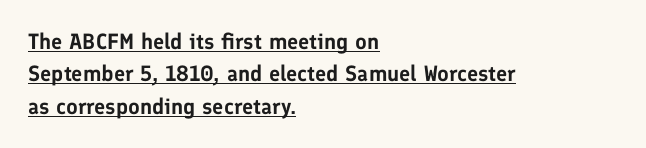
Inter-character spacing is left at the font's built-in metrics. A typographer would call this underscored text. Which margin do the lines hug? The left one — the right edge is uneven. Does the lettering tilt? It doesn't — this is upright.
